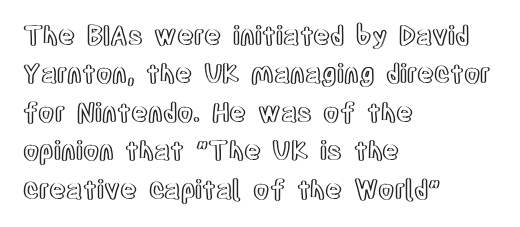
{"italic": "no", "underline": "no", "align": "left", "line_spacing": "normal", "line_spacing_ratio": 1.48, "letter_spacing": "normal", "letter_spacing_em": 0.0, "glyph_px": 26}
